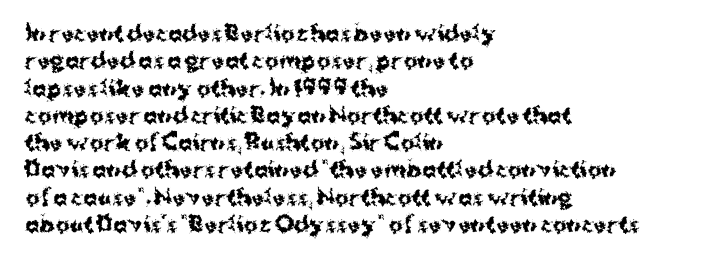
{"italic": "no", "bold": "yes", "underline": "no", "align": "left", "line_spacing": "normal", "line_spacing_ratio": 1.3, "letter_spacing": "normal", "letter_spacing_em": 0.0, "glyph_px": 21}
